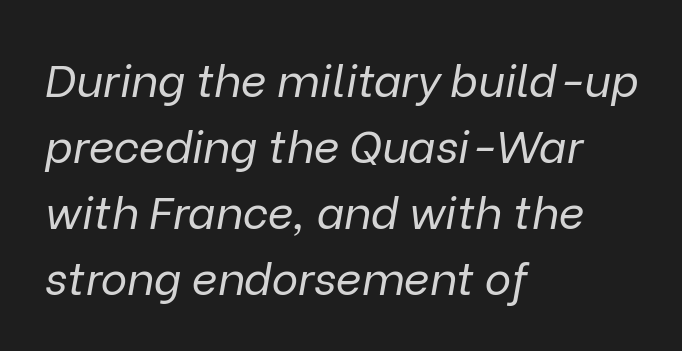
{"italic": "yes", "lean": "right", "slant_degrees": 9, "bold": "no", "weight": "regular", "width": "normal", "stroke_contrast": "low", "x_height": "medium", "monospaced": "no", "underline": "no", "align": "left", "line_spacing": "normal", "line_spacing_ratio": 1.47, "letter_spacing": "normal", "letter_spacing_em": 0.0, "glyph_px": 45}
